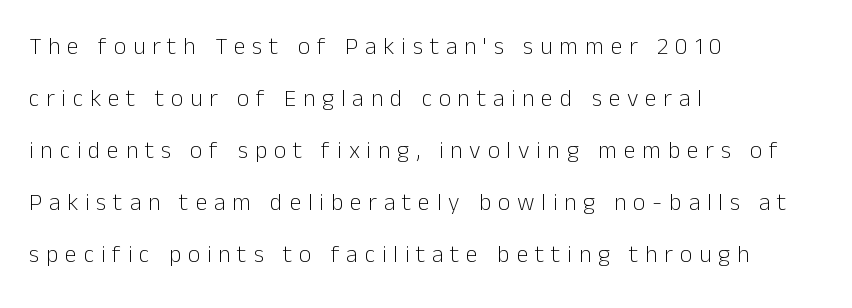
The image shows 24 px text type, upright; set left-aligned, loose line spacing (2.17x), unusually wide letter spacing (+0.28 em), not underlined.
